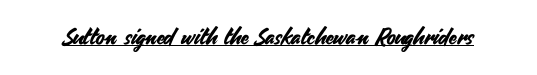
Q: Is the text italic (slanted)? A: Yes.
Q: Is the text underlined? A: Yes.
Q: Is the spacing between letters normal or unusually wide? A: Normal.
